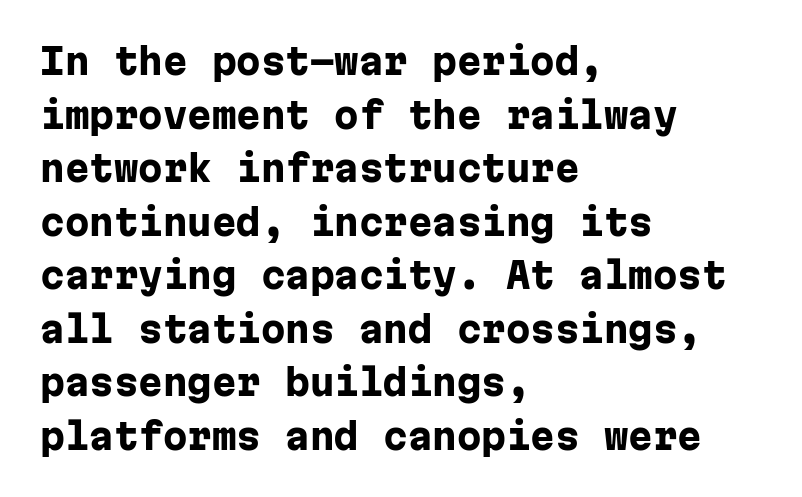
Fixed-width glyphs throughout — classic coding-font behaviour. Is the letter spacing exaggerated? No — it looks like the ordinary default. This rendering uses left alignment, leaving the right contour irregular. To sum up the face: it is a sans, with no serifs.
